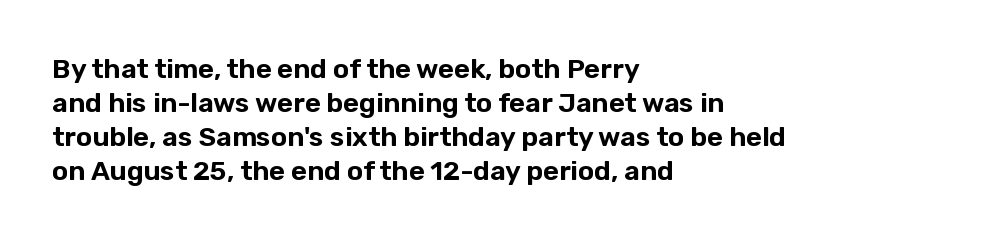
{"italic": "no", "underline": "no", "align": "left", "line_spacing": "normal", "line_spacing_ratio": 1.26, "letter_spacing": "normal", "letter_spacing_em": 0.0, "glyph_px": 27}
